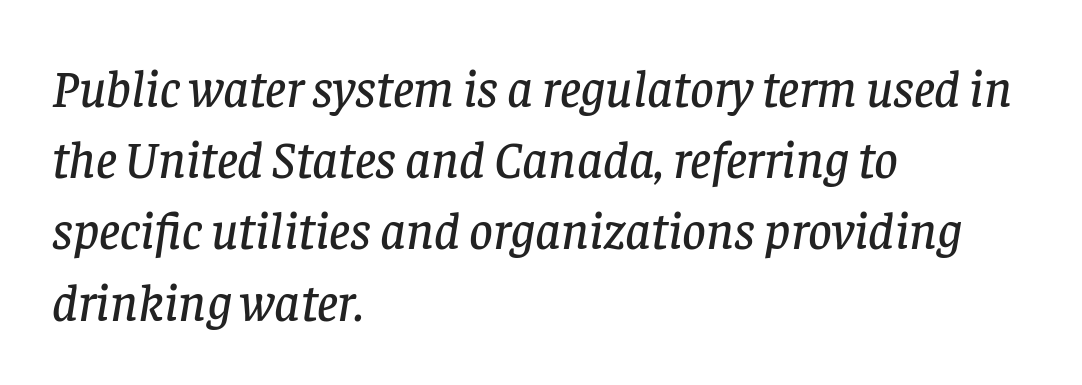
Proportional: the letters do not fall into vertical columns. The face used here has a pronounced slope to its letters. In terms of letterform style, serifs are clearly present. Unmarked baselines from the first word to the last. Notice how descenders clear the ascenders below comfortably — that's standard leading.
